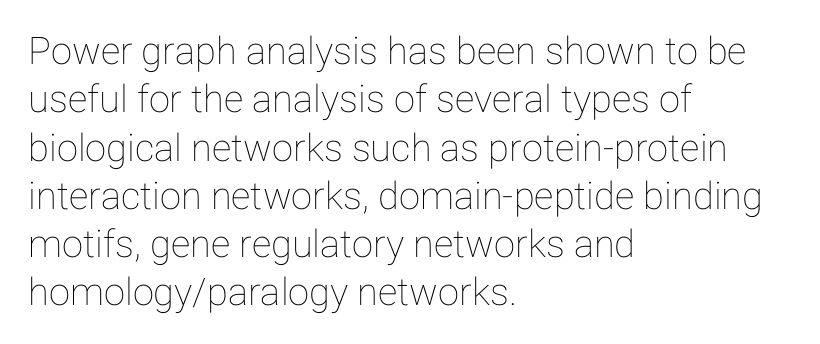
Q: Is the text italic (slanted)? A: No, it is upright.
Q: Is the text underlined? A: No.
Q: How is the paragraph aligned? A: Left-aligned.
Q: Is the spacing between letters normal or unusually wide? A: Normal.
Q: Is the spacing between lines tight, normal or loose? A: Normal.
Q: Width (condensed, normal, or wide)? A: Normal.
Q: Stroke contrast? A: Low.
Q: x-height? A: Medium.
Q: Monospaced? A: No.
